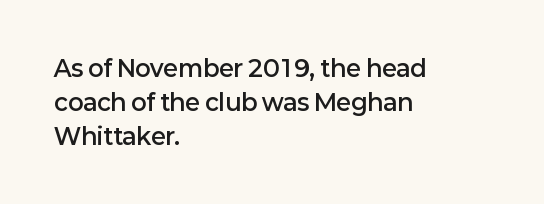
Q: Is the text bold? A: Semi-bold.
Q: Is the text italic (slanted)? A: No, it is upright.
Q: Is the text underlined? A: No.
Q: How is the paragraph aligned? A: Left-aligned.
Q: Is the spacing between letters normal or unusually wide? A: Normal.
Q: Is the spacing between lines tight, normal or loose? A: Normal.
